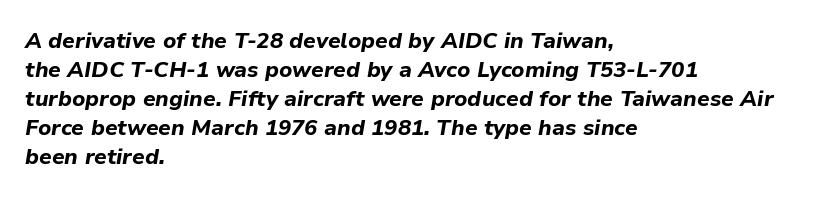
The image shows 22 px bold type, italic (leaning right); set left-aligned, normal line spacing (1.32x), normal letter spacing, not underlined.
